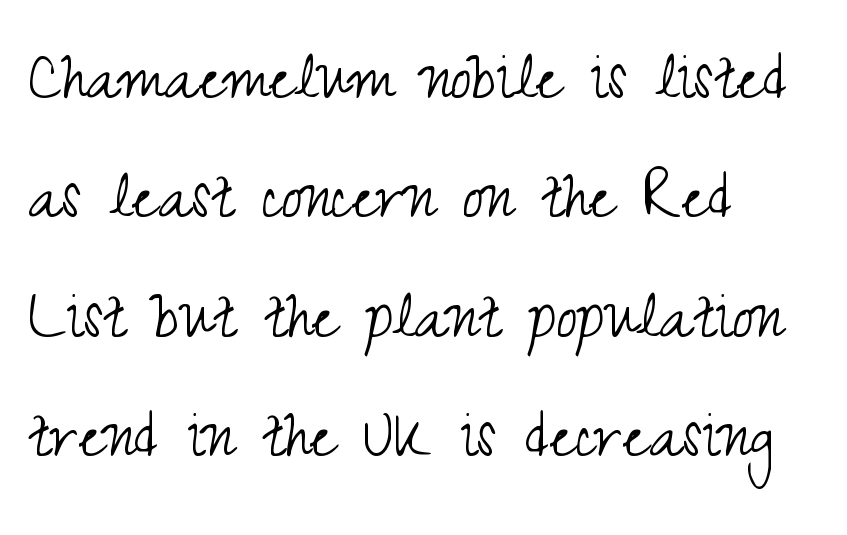
{"serif": "no", "italic": "no", "bold": "no", "weight": "light", "width": "condensed", "stroke_contrast": "medium", "x_height": "small", "monospaced": "no", "underline": "no", "align": "left", "line_spacing": "normal", "line_spacing_ratio": 1.57, "letter_spacing": "normal", "letter_spacing_em": 0.0, "glyph_px": 76}
